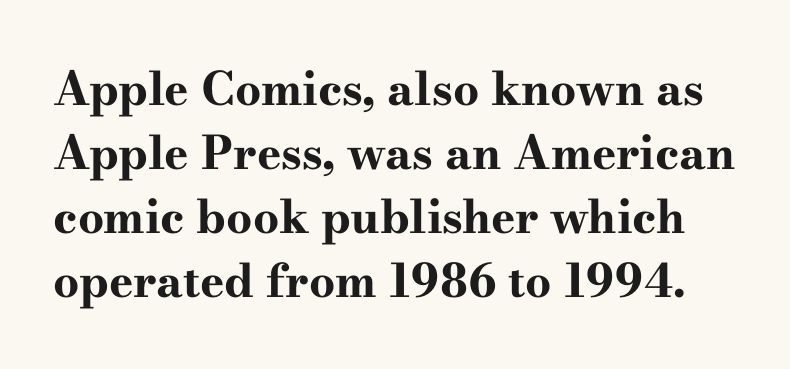
Is the type bold? Yes — the strokes are clearly thick and heavy. Baseline-to-baseline distance is the conventional proportion of letter height. Rule under the text: the space is simply empty. In terms of letterspacing, this is plain default setting. The passage shown is typed in a proportional face where columns would drift.
